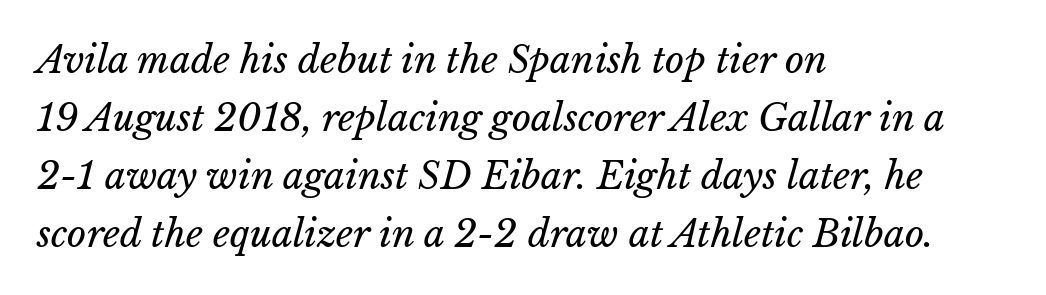
{"bold": "no", "weight": "regular", "width": "normal", "stroke_contrast": "low", "x_height": "medium", "monospaced": "no", "underline": "no", "align": "left", "line_spacing": "normal", "line_spacing_ratio": 1.57, "letter_spacing": "normal", "letter_spacing_em": 0.0, "glyph_px": 37}
